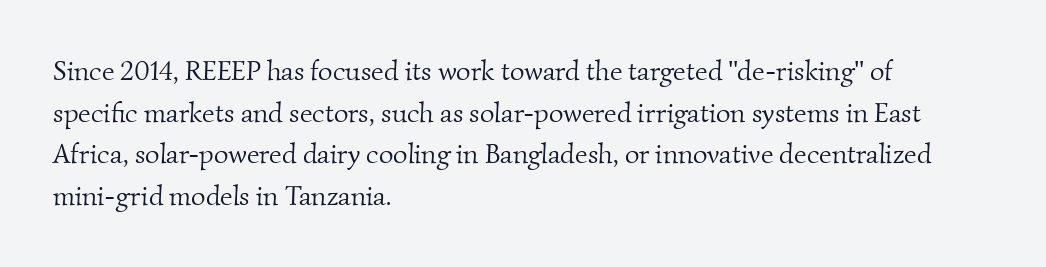
The image shows 28 px light serif type; set left-aligned, normal line spacing (1.49x), normal letter spacing, not underlined; medium stroke contrast and a small x-height.
